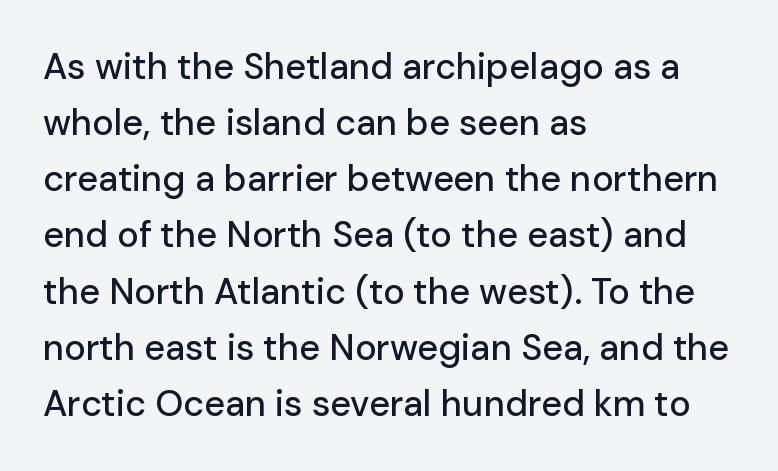
The image shows 36 px sans-serif type, upright; set left-aligned, normal line spacing (1.56x), normal letter spacing, not underlined; low stroke contrast and a medium x-height.
